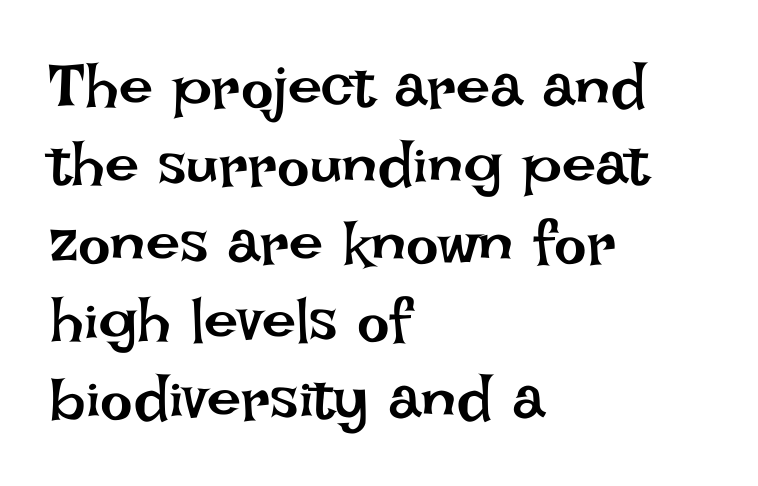
Q: Is the text bold? A: No.
Q: Is the text italic (slanted)? A: No, it is upright.
Q: Is the text underlined? A: No.
Q: How is the paragraph aligned? A: Left-aligned.
Q: Is the spacing between letters normal or unusually wide? A: Normal.
Q: Is the spacing between lines tight, normal or loose? A: Normal.
Q: Width (condensed, normal, or wide)? A: Normal.
Q: Stroke contrast? A: Low.
Q: x-height? A: Large.
Q: Monospaced? A: No.
